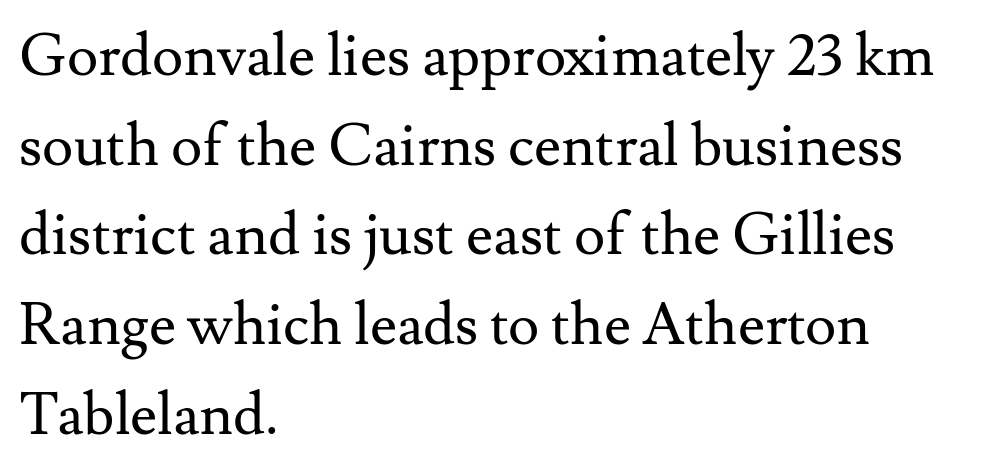
Q: Is the text bold? A: No.
Q: Is the text italic (slanted)? A: No, it is upright.
Q: Is the typeface a serif or a sans-serif typeface? A: Serif.
Q: Is the text underlined? A: No.
Q: How is the paragraph aligned? A: Left-aligned.
Q: Is the spacing between letters normal or unusually wide? A: Normal.
Q: Is the spacing between lines tight, normal or loose? A: Normal.
Q: Width (condensed, normal, or wide)? A: Normal.
Q: Stroke contrast? A: Medium.
Q: x-height? A: Small.
Q: Monospaced? A: No.
